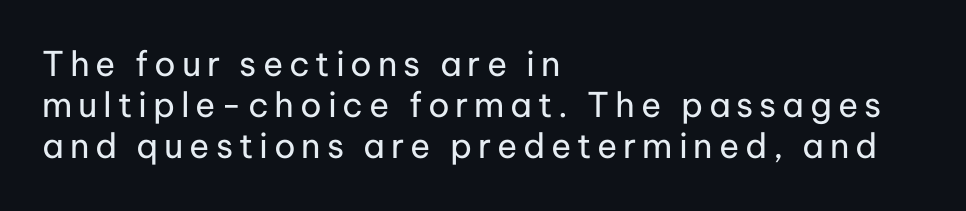
Q: Is the text bold? A: No.
Q: Is the text italic (slanted)? A: No, it is upright.
Q: Is the typeface a serif or a sans-serif typeface? A: Sans-serif.
Q: Is the text underlined? A: No.
Q: How is the paragraph aligned? A: Left-aligned.
Q: Width (condensed, normal, or wide)? A: Normal.
Q: Stroke contrast? A: Low.
Q: x-height? A: Medium.
Q: Monospaced? A: No.
